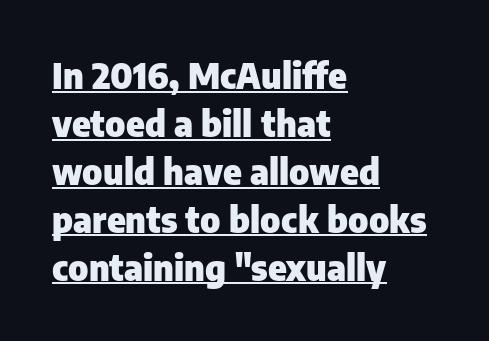
The image shows 35 px heavy sans-serif type, upright; set left-aligned, normal line spacing (1.37x), normal letter spacing, underlined; low stroke contrast and a medium x-height.
